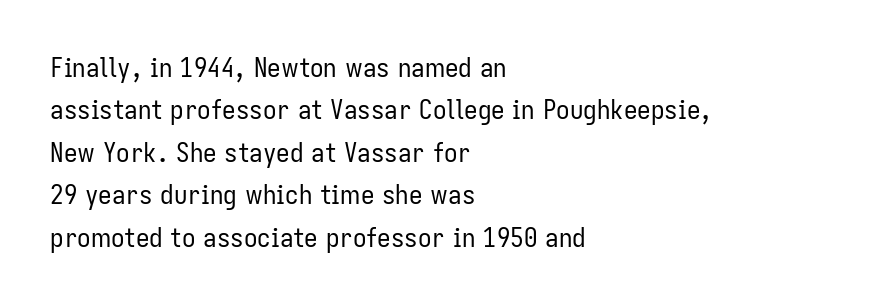
Characters follow at the spacing the type designer built in. Where is the straight margin? On the left. Weight: regular or lighter. Check the space under the baseline: it is left empty. Each new line begins a customary step beneath the previous one.
